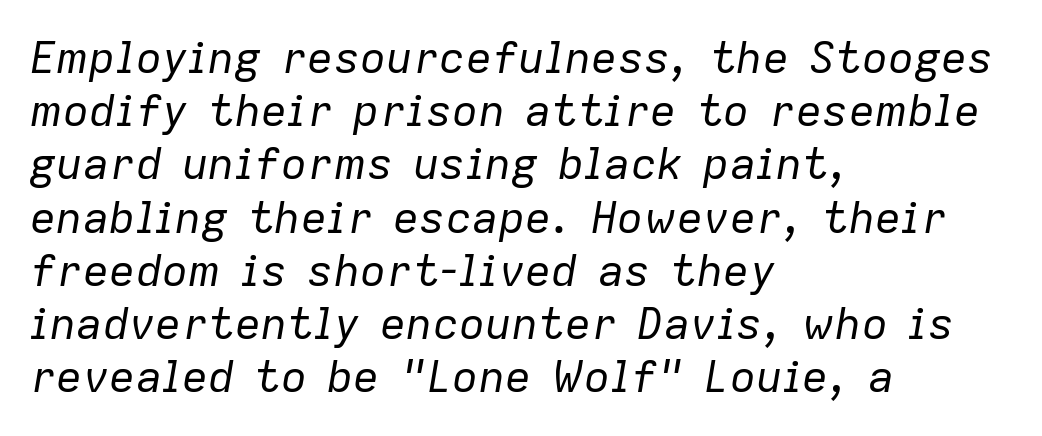
Q: Is the text bold? A: No.
Q: Is the text italic (slanted)? A: Yes, it leans right by about 9 degrees.
Q: Is the text underlined? A: No.
Q: How is the paragraph aligned? A: Left-aligned.
Q: Is the spacing between letters normal or unusually wide? A: Normal.
Q: Width (condensed, normal, or wide)? A: Normal.
Q: Stroke contrast? A: Low.
Q: x-height? A: Medium.
Q: Monospaced? A: No.
